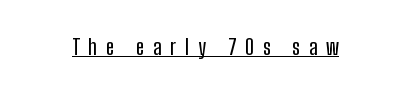
Q: Is the text italic (slanted)? A: No, it is upright.
Q: Is the text underlined? A: Yes.
Q: Is the spacing between letters normal or unusually wide? A: Unusually wide.
